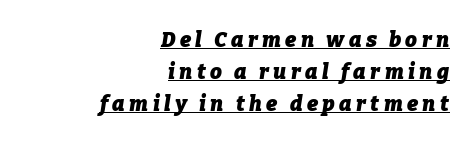
Horizontal bands of white between lines are of average thickness. Has an underline been added? It has. Short and long lines alike share a common ending point at right. Every character sits at an angle, as italics do. How are the letters spaced? Widely, with obvious added tracking. The rendering uses a bold face; every stroke is thick and dark.
